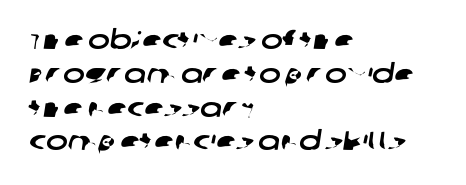
Q: Is the text underlined? A: No.
Q: How is the paragraph aligned? A: Left-aligned.
Q: Is the spacing between letters normal or unusually wide? A: Normal.
Q: Is the spacing between lines tight, normal or loose? A: Normal.
